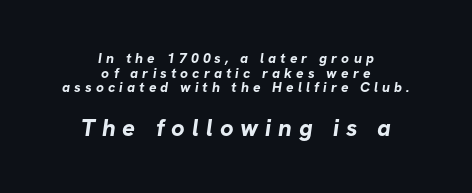
Students, observe: this is what under-led, compact text looks like. The setting favours the middle, as headings and verse often do. The line texture is sparse and dotted thanks to wide tracking. The specimen omits any rule beneath the text block's lines.
